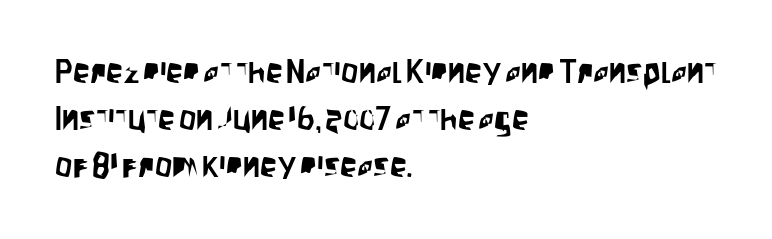
Q: Is the text italic (slanted)? A: No, it is upright.
Q: Is the typeface a serif or a sans-serif typeface? A: Sans-serif.
Q: Is the text underlined? A: No.
Q: How is the paragraph aligned? A: Left-aligned.
Q: Is the spacing between letters normal or unusually wide? A: Normal.
Q: Is the spacing between lines tight, normal or loose? A: Normal.
Q: Width (condensed, normal, or wide)? A: Condensed.
Q: Stroke contrast? A: Low.
Q: x-height? A: Large.
Q: Monospaced? A: No.
